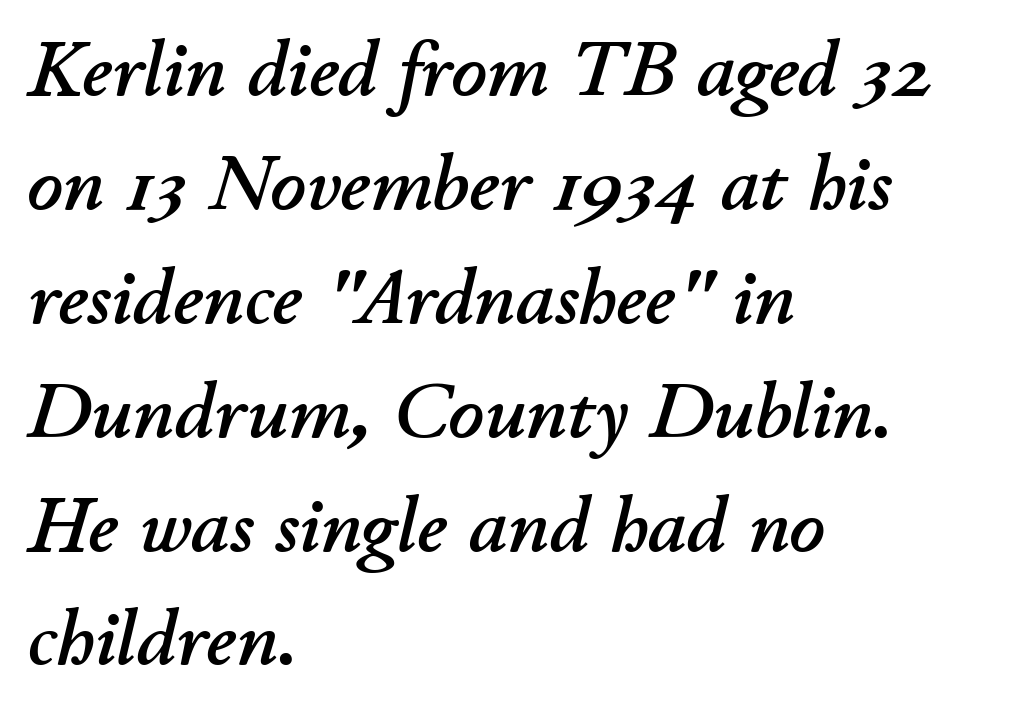
The image shows 78 px text type, italic (leaning right); set left-aligned, normal line spacing (1.46x), normal letter spacing, not underlined; low stroke contrast and a small x-height.
